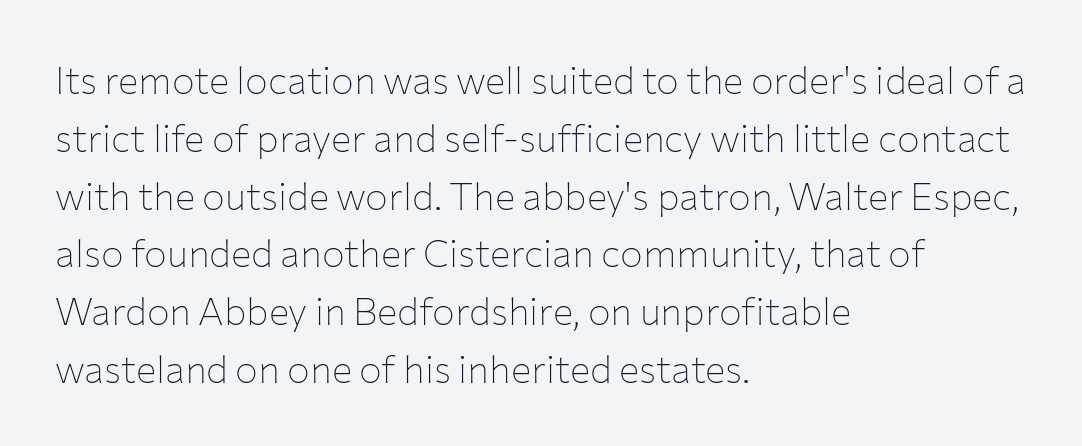
Q: Is the text bold? A: No.
Q: Is the text italic (slanted)? A: No, it is upright.
Q: Is the typeface a serif or a sans-serif typeface? A: Sans-serif.
Q: Is the text underlined? A: No.
Q: How is the paragraph aligned? A: Left-aligned.
Q: Is the spacing between letters normal or unusually wide? A: Normal.
Q: Is the spacing between lines tight, normal or loose? A: Normal.
Q: Width (condensed, normal, or wide)? A: Normal.
Q: Stroke contrast? A: Low.
Q: x-height? A: Medium.
Q: Monospaced? A: No.
